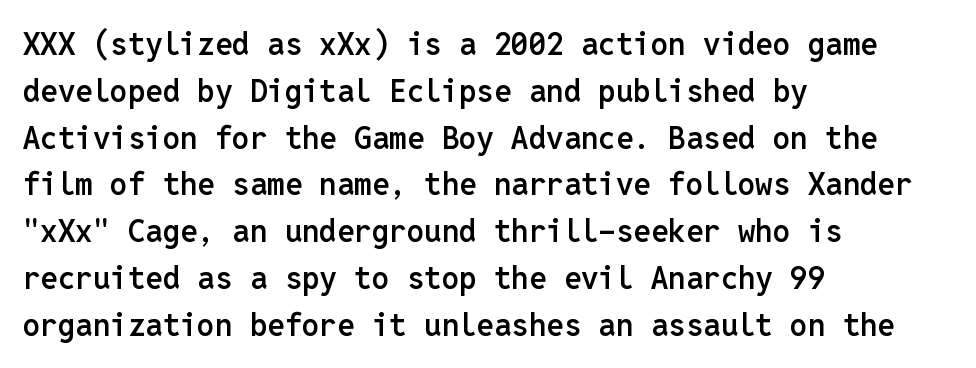
{"serif": "no", "italic": "no", "bold": "semi", "weight": "semibold", "width": "normal", "stroke_contrast": "low", "x_height": "medium", "monospaced": "yes", "underline": "no", "align": "left", "line_spacing": "normal", "line_spacing_ratio": 1.51, "letter_spacing": "normal", "letter_spacing_em": 0.0, "glyph_px": 31}
